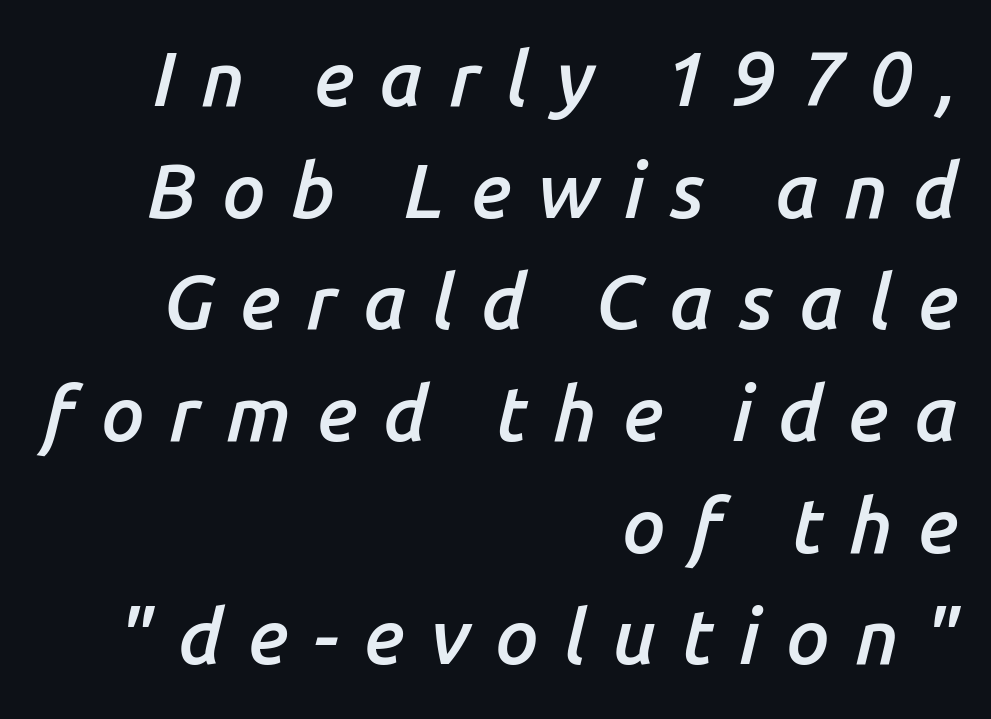
Q: Is the text bold? A: Semi-bold.
Q: Is the text italic (slanted)? A: Yes, it leans right by about 14 degrees.
Q: Is the text underlined? A: No.
Q: How is the paragraph aligned? A: Right-aligned.
Q: Is the spacing between letters normal or unusually wide? A: Unusually wide.
Q: Is the spacing between lines tight, normal or loose? A: Normal.
Q: Width (condensed, normal, or wide)? A: Normal.
Q: Stroke contrast? A: Low.
Q: x-height? A: Medium.
Q: Monospaced? A: No.
